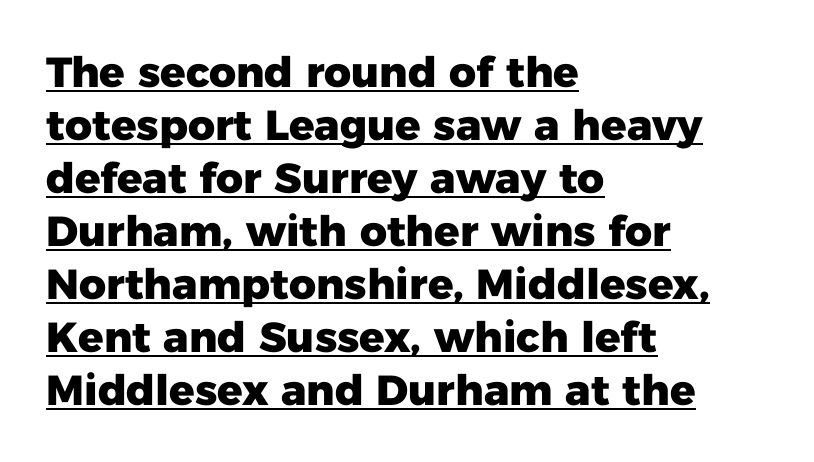
Q: Is the text bold? A: Yes.
Q: Is the text italic (slanted)? A: No, it is upright.
Q: Is the typeface a serif or a sans-serif typeface? A: Sans-serif.
Q: Is the text underlined? A: Yes.
Q: How is the paragraph aligned? A: Left-aligned.
Q: Is the spacing between letters normal or unusually wide? A: Normal.
Q: Is the spacing between lines tight, normal or loose? A: Normal.
Q: Width (condensed, normal, or wide)? A: Normal.
Q: Stroke contrast? A: Low.
Q: x-height? A: Medium.
Q: Monospaced? A: No.
